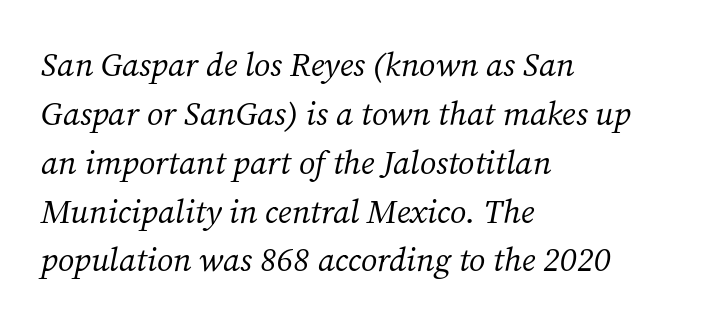
The image shows 33 px regular-weight serif type, italic (leaning right); set left-aligned, normal line spacing (1.48x), normal letter spacing, not underlined; medium stroke contrast and a medium x-height.
